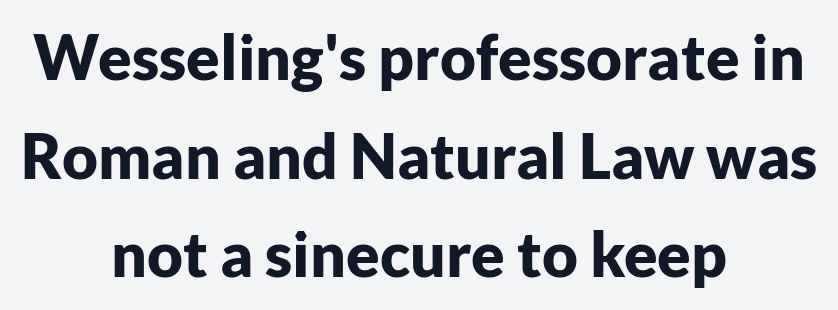
{"serif": "no", "italic": "no", "bold": "yes", "weight": "bold", "width": "normal", "stroke_contrast": "low", "x_height": "medium", "monospaced": "no", "underline": "no", "align": "center", "line_spacing": "normal", "line_spacing_ratio": 1.59, "letter_spacing": "normal", "letter_spacing_em": 0.0, "glyph_px": 62}
